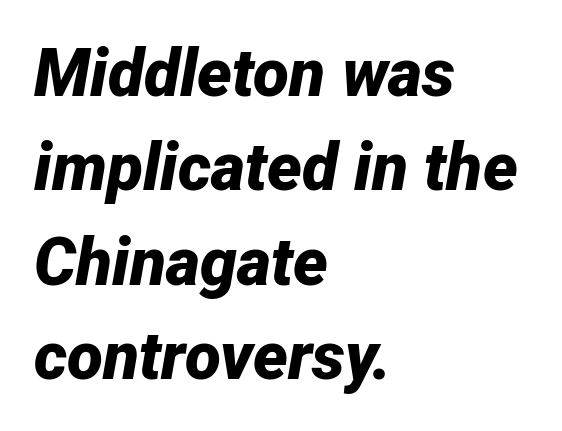
Anything drawn beneath the words? Only blank space. A typesetter would call this proportional, since set widths differ per character. Leading: standard. Honestly, the letter spacing is just normal — you wouldn't notice it. Slanted lettering throughout.
